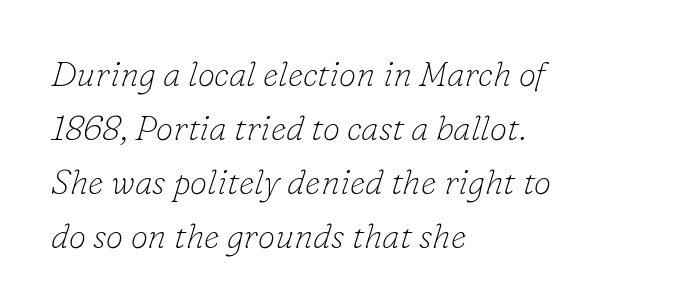
The image shows 35 px thin serif type, italic (leaning right); set left-aligned, normal line spacing (1.54x), normal letter spacing, not underlined; low stroke contrast and a small x-height.
